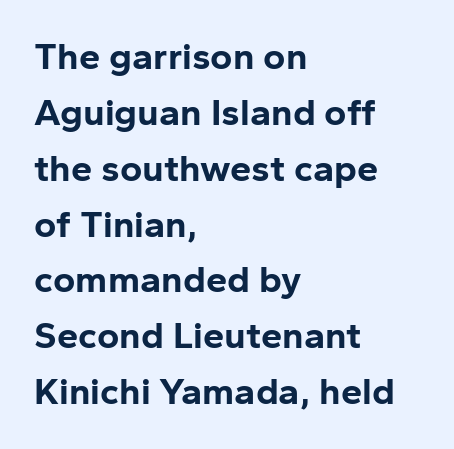
The rows are spaced the way most documents space them. If you drew a line through each stem, it would be perfectly vertical. Nothing unusual about the tracking: characters are spaced as the font intends. Is this a fixed-width face? No — the glyphs have proportional, varying widths.
